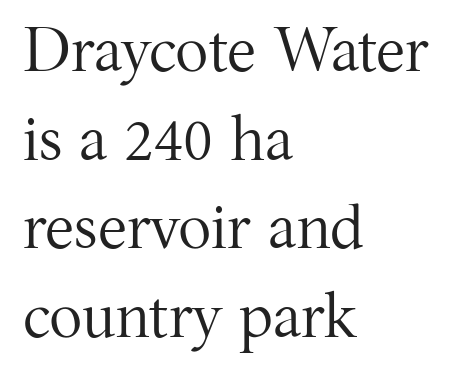
The image shows 62 px regular-weight serif type, upright; set left-aligned, normal line spacing (1.43x), normal letter spacing, not underlined; medium stroke contrast and a medium x-height.
